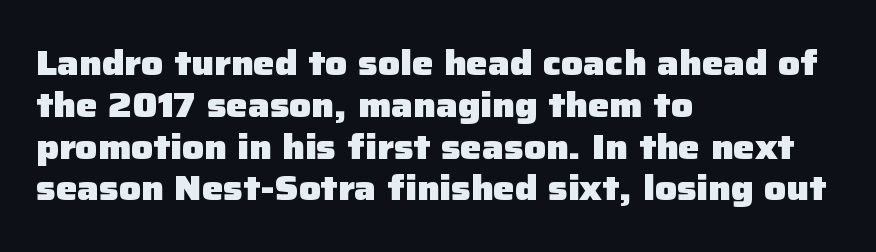
Does the copy run flush right? No — it runs flush left. Pretty heavy lettering here — definitely bold. Note: no serifs on the glyphs. Every stem runs plumb, perpendicular to the baseline. The rendering uses natural spacing where letterforms have individual widths.
